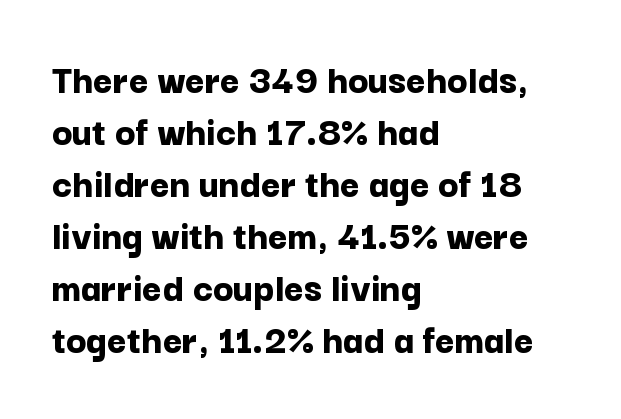
{"serif": "no", "italic": "no", "bold": "yes", "weight": "bold", "width": "normal", "stroke_contrast": "low", "x_height": "medium", "monospaced": "no", "underline": "no", "align": "left", "line_spacing_ratio": 1.24, "letter_spacing": "normal", "letter_spacing_em": 0.0, "glyph_px": 42}
